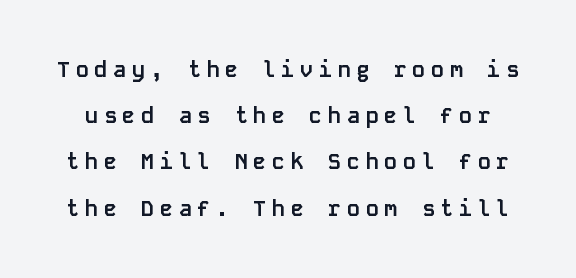
The space beneath each line is pristine and unruled. Ordinary non-slanted type is in use. Display-style spreading of the glyphs; the letterfit is very open. The passage shown stacks its lines with a broad gap. Chunky letters — that's bold for sure.
